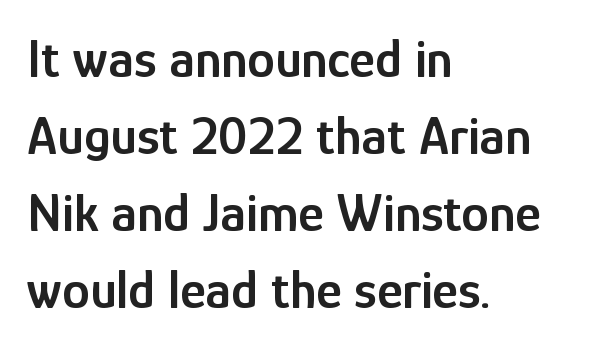
The image shows 55 px semibold, condensed sans-serif type, upright; set left-aligned, normal line spacing (1.4x), normal letter spacing, not underlined; low stroke contrast and a medium x-height.
